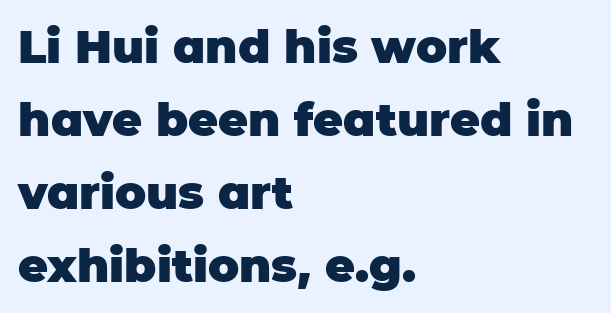
How heavy is the stroke? Heavy — this is a bold. The typeface chosen for these lines omits serifs. You could not count columns in this text — the font is proportionally spaced. One-word summary of the alignment: left. The typography opts for an upright posture over an oblique one. The block of text has a typical density, with ordinary space between rows.
